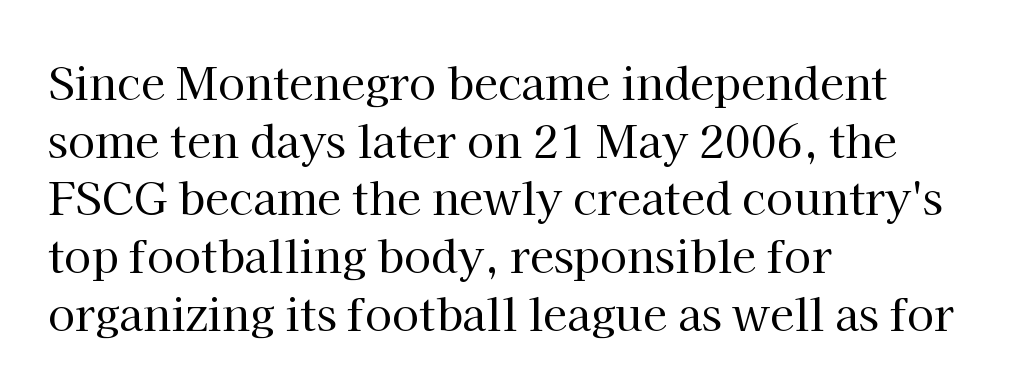
{"serif": "yes", "italic": "no", "bold": "no", "weight": "regular", "width": "normal", "stroke_contrast": "high", "x_height": "medium", "monospaced": "no", "underline": "no", "align": "left", "line_spacing": "normal", "line_spacing_ratio": 1.31, "letter_spacing": "normal", "letter_spacing_em": 0.0, "glyph_px": 44}
